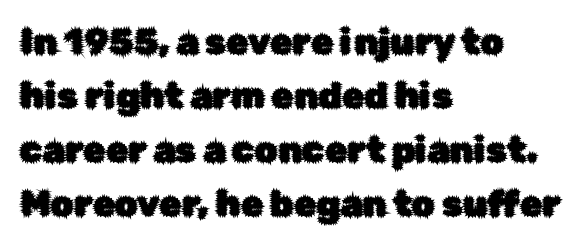
Spacing verdict: proportional, widths tailored to each character. Letterform terminals end flat and unadorned throughout the passage. Is there much room between lines? A standard amount, neither cramped nor airy. The text block is weighted toward the left margin, trailing off unevenly rightward. The specimen omits any rule beneath the text block's lines.
